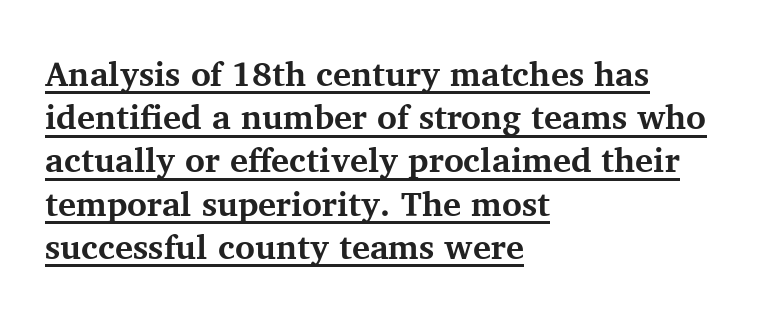
The image shows 34 px bold serif type, upright; set left-aligned, normal line spacing (1.27x), normal letter spacing, underlined; medium stroke contrast and a medium x-height.
